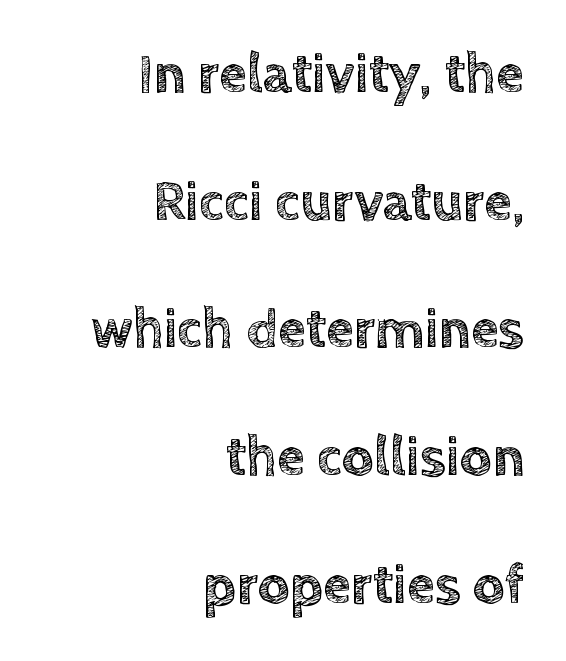
The image shows 56 px text type, upright; set right-aligned, loose line spacing (2.28x), normal letter spacing, not underlined; a large x-height.
